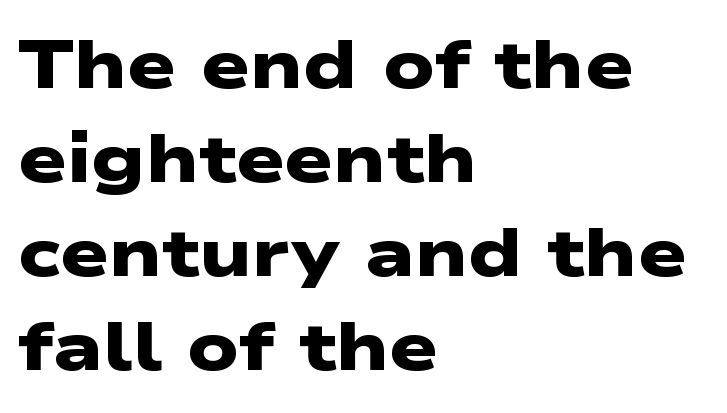
You'd pick this weight for a headline — it's a proper bold. The passage shown is typed in a proportional face where columns would drift. All the whitespace from short lines collects on the right. The words here are not underlined.
